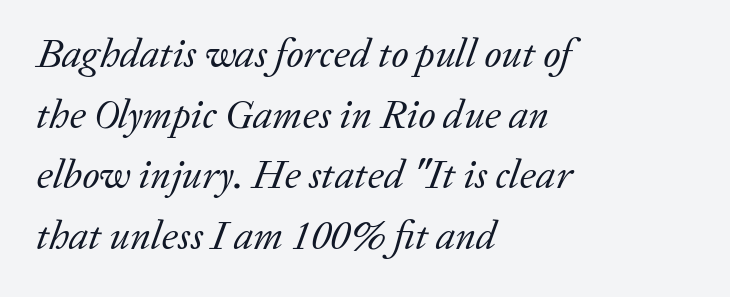
{"serif": "yes", "italic": "yes", "lean": "right", "slant_degrees": 20, "bold": "no", "weight": "regular", "width": "normal", "stroke_contrast": "low", "x_height": "medium", "monospaced": "no", "underline": "no", "align": "left", "line_spacing": "normal", "line_spacing_ratio": 1.48, "letter_spacing": "normal", "letter_spacing_em": 0.0, "glyph_px": 41}
